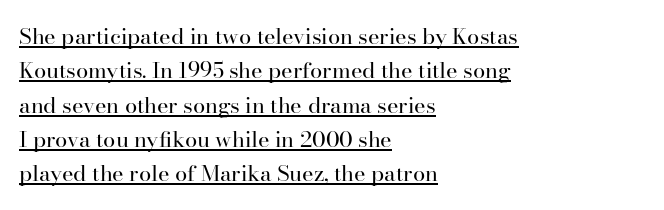
Q: Is the text bold? A: No.
Q: Is the text italic (slanted)? A: No, it is upright.
Q: Is the text underlined? A: Yes.
Q: How is the paragraph aligned? A: Left-aligned.
Q: Is the spacing between letters normal or unusually wide? A: Normal.
Q: Is the spacing between lines tight, normal or loose? A: Normal.
